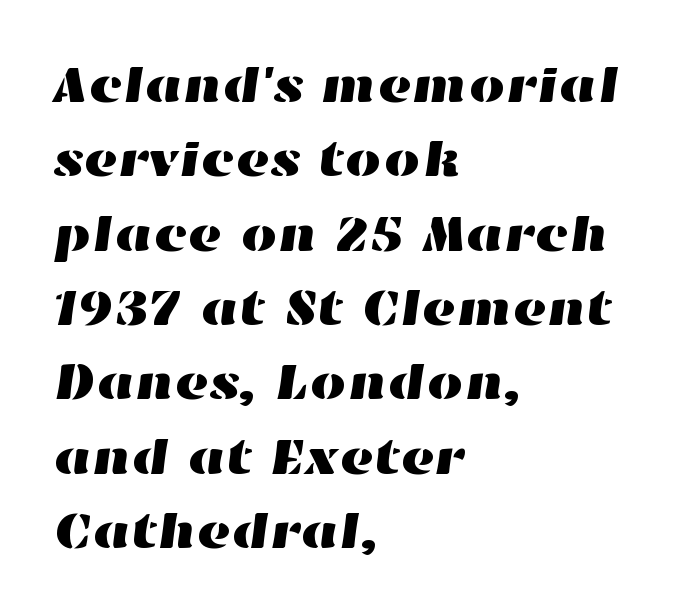
{"width": "wide", "stroke_contrast": "high", "x_height": "medium", "monospaced": "no", "underline": "no", "align": "left", "line_spacing": "normal", "line_spacing_ratio": 1.43, "letter_spacing": "normal", "letter_spacing_em": 0.0, "glyph_px": 52}
